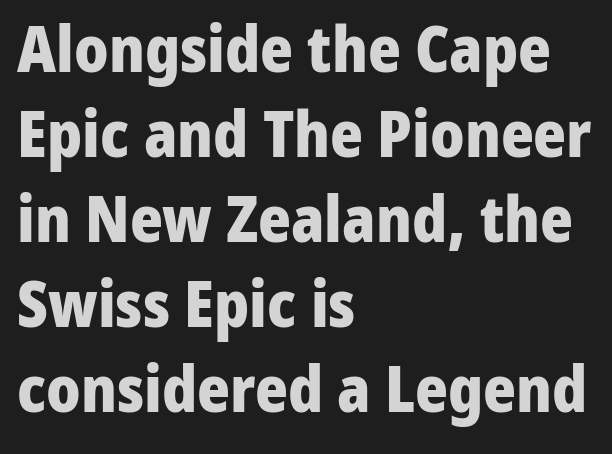
{"serif": "no", "italic": "no", "bold": "yes", "weight": "heavy", "width": "normal", "stroke_contrast": "low", "x_height": "medium", "monospaced": "no", "underline": "no", "align": "left", "line_spacing": "normal", "line_spacing_ratio": 1.35, "letter_spacing": "normal", "letter_spacing_em": 0.0, "glyph_px": 63}
